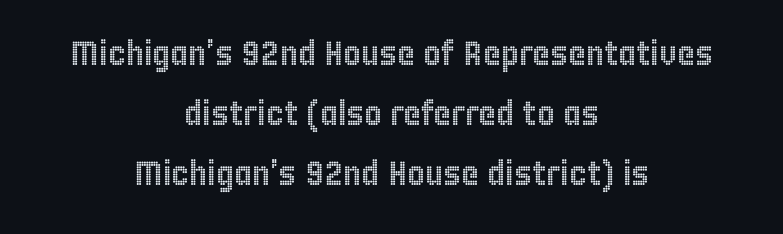
{"italic": "no", "width": "condensed", "x_height": "large", "monospaced": "no", "underline": "no", "align": "center", "line_spacing_ratio": 1.77, "letter_spacing": "normal", "letter_spacing_em": 0.0, "glyph_px": 34}
